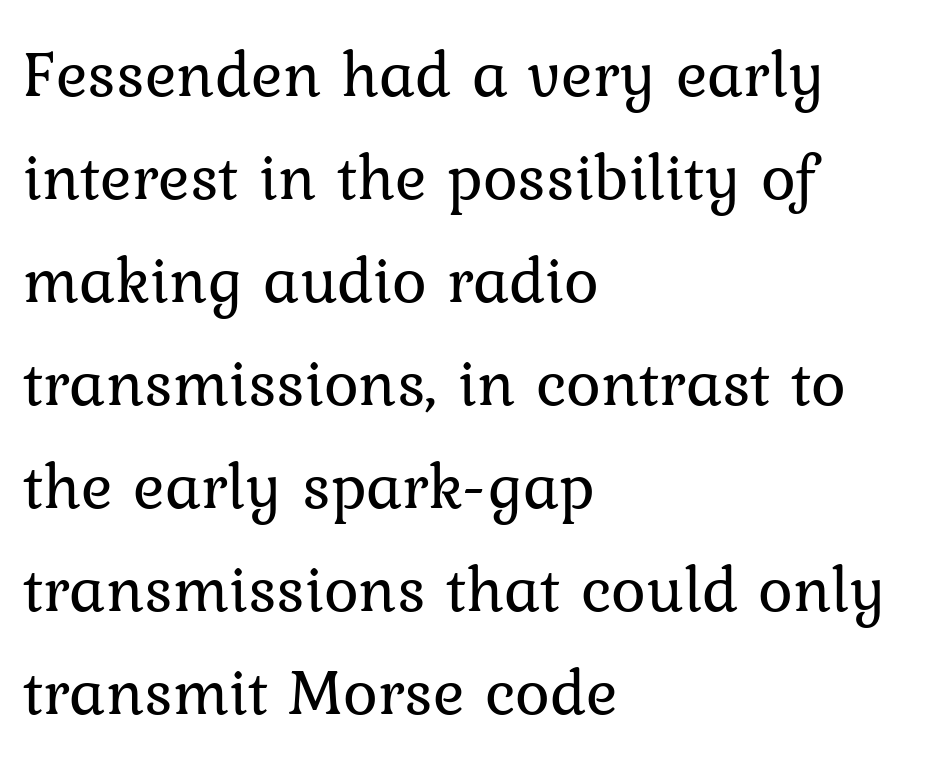
The image shows 66 px regular-weight serif type, upright; set left-aligned, normal line spacing (1.56x), normal letter spacing, not underlined; low stroke contrast and a medium x-height.
